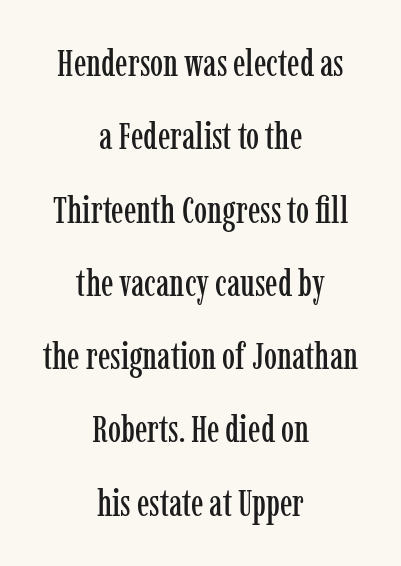
Tracking value appears to be zero — textbook default spacing. The rendering positions every line midway between the sides. Spacing verdict: proportional, widths tailored to each character. Summary of vertical rhythm: relaxed, with wide interline spacing. The passage shown is typeset with a serif family. Plain, unruled lines of type.
